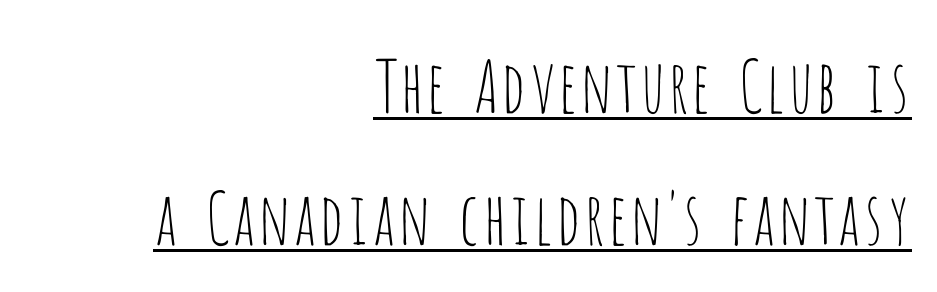
Q: Is the text bold? A: No.
Q: Is the text italic (slanted)? A: No, it is upright.
Q: Is the typeface a serif or a sans-serif typeface? A: Sans-serif.
Q: Is the text underlined? A: Yes.
Q: How is the paragraph aligned? A: Right-aligned.
Q: Is the spacing between letters normal or unusually wide? A: Normal.
Q: Width (condensed, normal, or wide)? A: Condensed.
Q: Stroke contrast? A: Low.
Q: x-height? A: Large.
Q: Monospaced? A: No.
